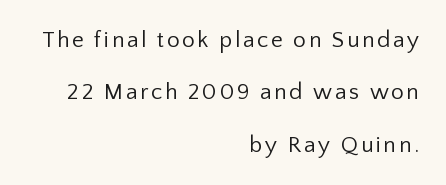
{"italic": "no", "bold": "no", "underline": "no", "align": "right", "line_spacing": "loose", "line_spacing_ratio": 2.28, "glyph_px": 23}
